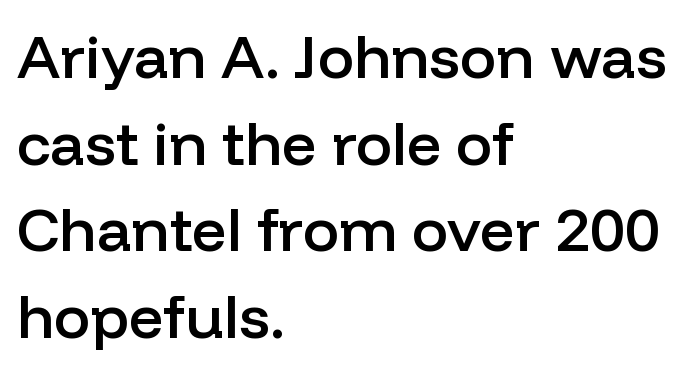
The image shows 61 px semibold sans-serif type, upright; set left-aligned, normal line spacing (1.42x), normal letter spacing, not underlined; low stroke contrast and a medium x-height.
